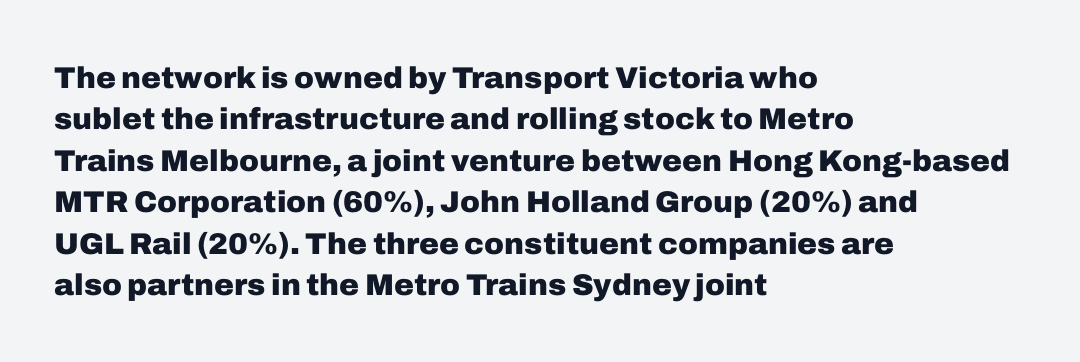
{"serif": "no", "italic": "no", "bold": "yes", "weight": "heavy", "width": "normal", "stroke_contrast": "low", "x_height": "medium", "monospaced": "no", "underline": "no", "align": "left", "line_spacing": "normal", "line_spacing_ratio": 1.38, "letter_spacing": "normal", "letter_spacing_em": 0.0, "glyph_px": 30}
